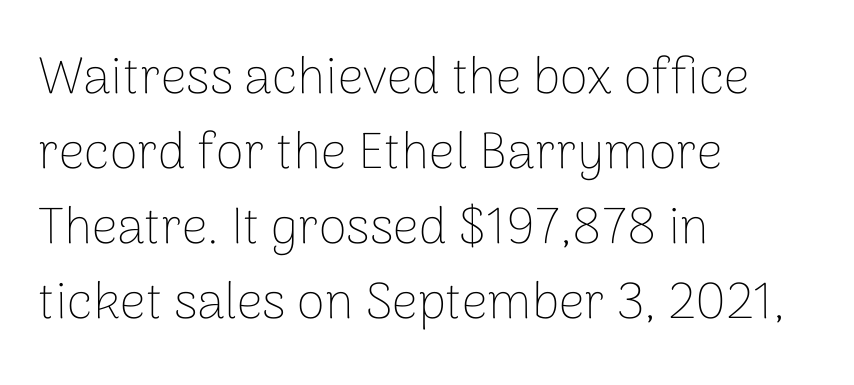
The image shows 51 px thin sans-serif type, upright; set left-aligned, normal line spacing (1.47x), normal letter spacing, not underlined; low stroke contrast and a medium x-height.
